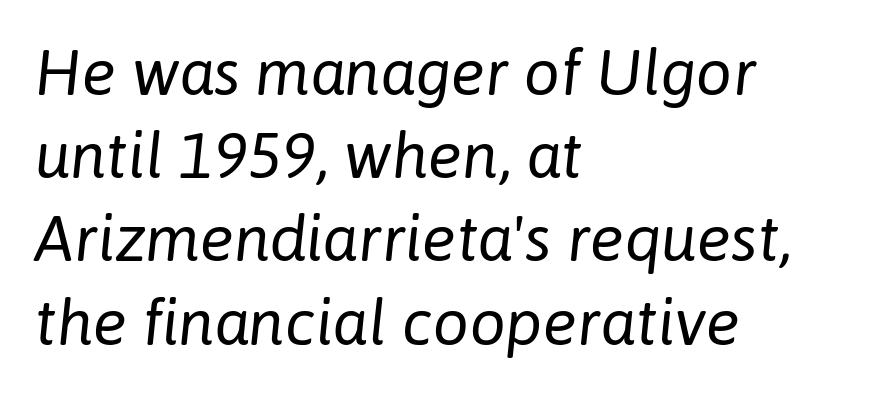
{"italic": "yes", "lean": "right", "slant_degrees": 6, "bold": "no", "weight": "regular", "width": "normal", "stroke_contrast": "low", "x_height": "medium", "monospaced": "no", "underline": "no", "align": "left", "line_spacing": "normal", "line_spacing_ratio": 1.3, "letter_spacing": "normal", "letter_spacing_em": 0.0, "glyph_px": 64}
